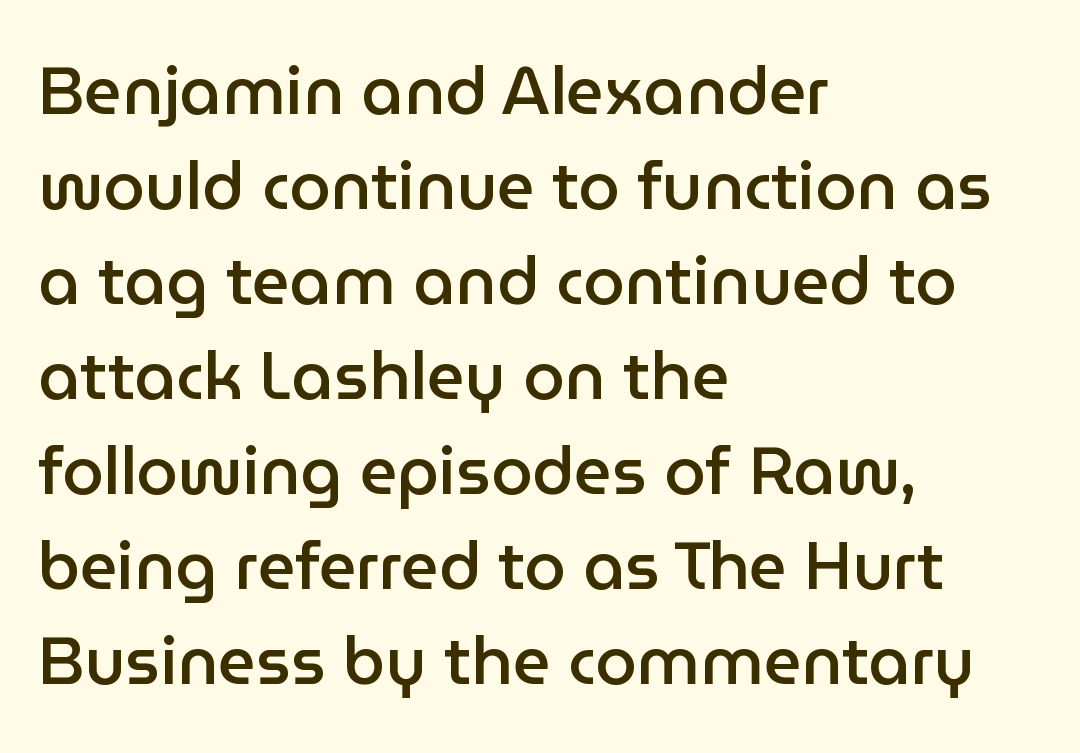
Q: Is the text bold? A: Semi-bold.
Q: Is the text italic (slanted)? A: No, it is upright.
Q: Is the typeface a serif or a sans-serif typeface? A: Sans-serif.
Q: Is the text underlined? A: No.
Q: How is the paragraph aligned? A: Left-aligned.
Q: Is the spacing between letters normal or unusually wide? A: Normal.
Q: Is the spacing between lines tight, normal or loose? A: Normal.
Q: Width (condensed, normal, or wide)? A: Normal.
Q: Stroke contrast? A: Low.
Q: x-height? A: Medium.
Q: Monospaced? A: No.
